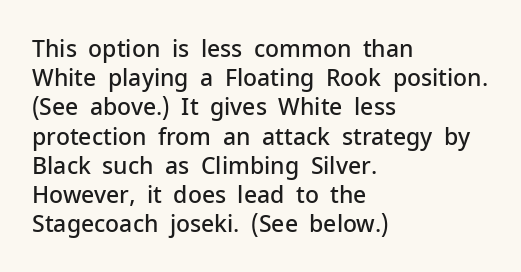
{"italic": "no", "bold": "semi", "underline": "no", "align": "left", "line_spacing": "normal", "line_spacing_ratio": 1.27, "letter_spacing": "normal", "letter_spacing_em": 0.0, "glyph_px": 23}
